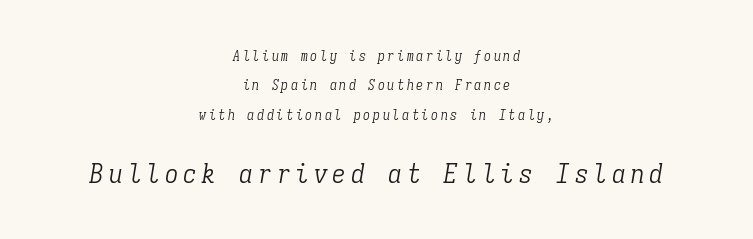
The image shows 27 px text type, italic (leaning right); set centered, loose line spacing (2.09x), not underlined; the second (bottom) block is 1.93x larger.
